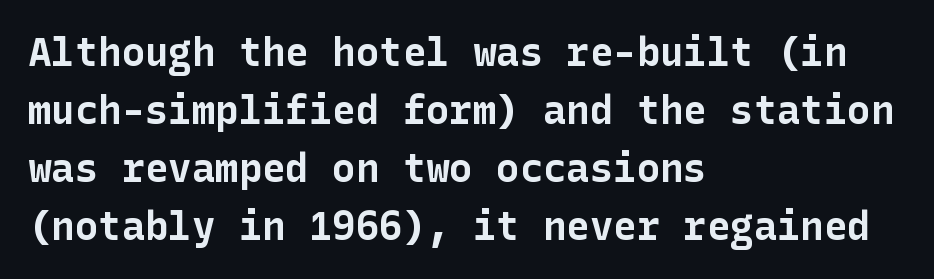
The image shows 39 px bold sans-serif type, upright; set left-aligned, normal line spacing (1.49x), normal letter spacing, not underlined; low stroke contrast and a medium x-height.
